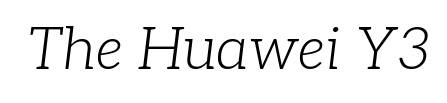
Q: Is the text bold? A: No.
Q: Is the text italic (slanted)? A: Yes, it leans right by about 7 degrees.
Q: Is the typeface a serif or a sans-serif typeface? A: Serif.
Q: Is the text underlined? A: No.
Q: Is the spacing between letters normal or unusually wide? A: Normal.
Q: Width (condensed, normal, or wide)? A: Normal.
Q: Stroke contrast? A: Low.
Q: x-height? A: Medium.
Q: Monospaced? A: No.
